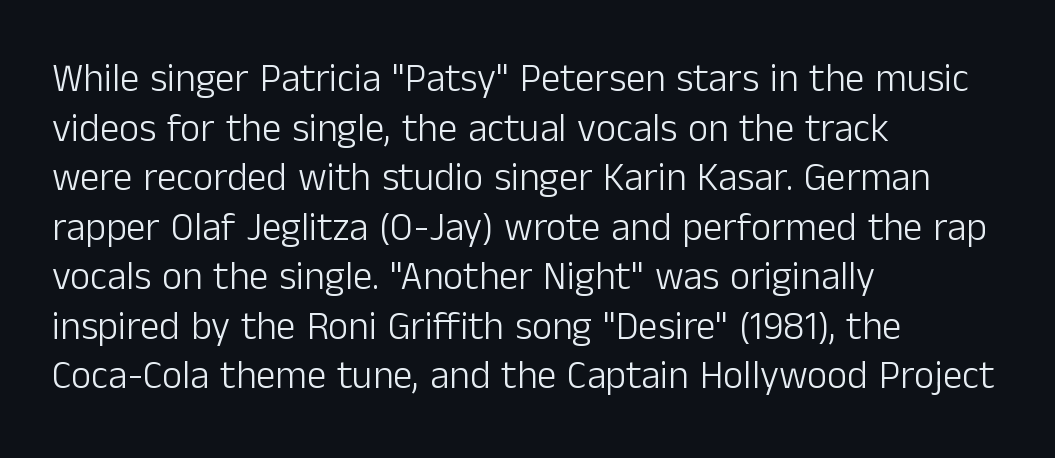
{"serif": "no", "italic": "no", "bold": "no", "weight": "light", "width": "normal", "stroke_contrast": "low", "x_height": "medium", "monospaced": "no", "underline": "no", "align": "left", "line_spacing": "normal", "line_spacing_ratio": 1.27, "letter_spacing": "normal", "letter_spacing_em": 0.0, "glyph_px": 39}
